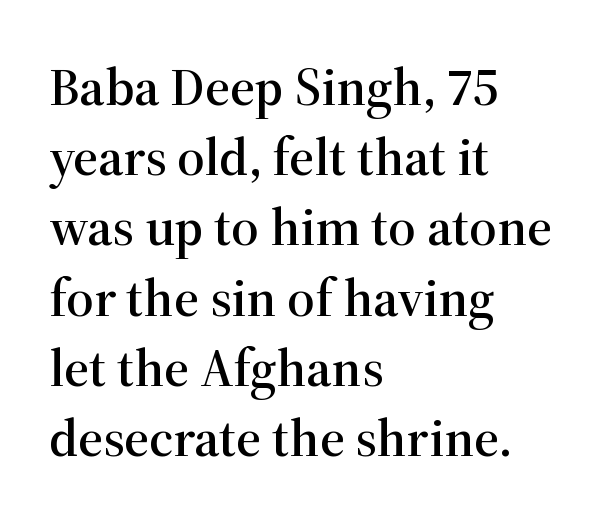
Q: Is the text italic (slanted)? A: No, it is upright.
Q: Is the typeface a serif or a sans-serif typeface? A: Serif.
Q: Is the text underlined? A: No.
Q: How is the paragraph aligned? A: Left-aligned.
Q: Is the spacing between letters normal or unusually wide? A: Normal.
Q: Is the spacing between lines tight, normal or loose? A: Normal.
Q: Width (condensed, normal, or wide)? A: Normal.
Q: Stroke contrast? A: High.
Q: x-height? A: Medium.
Q: Monospaced? A: No.
